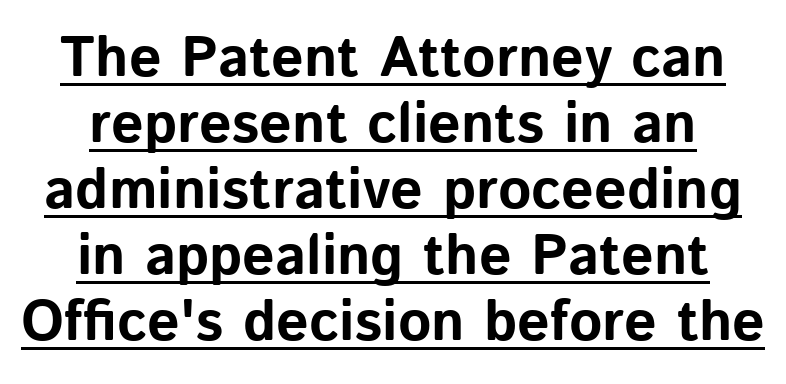
Note: no serifs on the glyphs. The passage shown has conventional tracking throughout. Typesetter's note: full bold, strokes at maximum text heaviness. The specimen includes a rule beneath the text block's lines.
